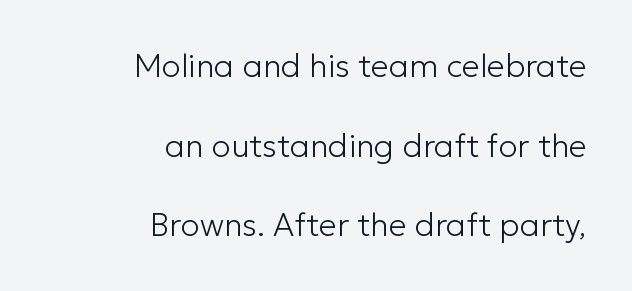
Underline: absent. The passage shown has conventional tracking throughout. Horizontally, the lines are justified to the trailing edge only. Regarding serifs, this sample does without them.
